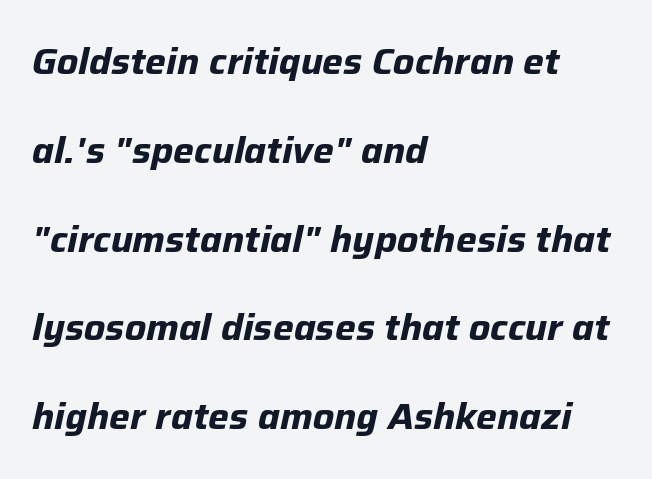
Q: Is the text bold? A: Yes.
Q: Is the text italic (slanted)? A: Yes, it leans right by about 12 degrees.
Q: Is the text underlined? A: No.
Q: How is the paragraph aligned? A: Left-aligned.
Q: Is the spacing between letters normal or unusually wide? A: Normal.
Q: Is the spacing between lines tight, normal or loose? A: Loose.
Q: Width (condensed, normal, or wide)? A: Normal.
Q: Stroke contrast? A: Low.
Q: x-height? A: Medium.
Q: Monospaced? A: No.
